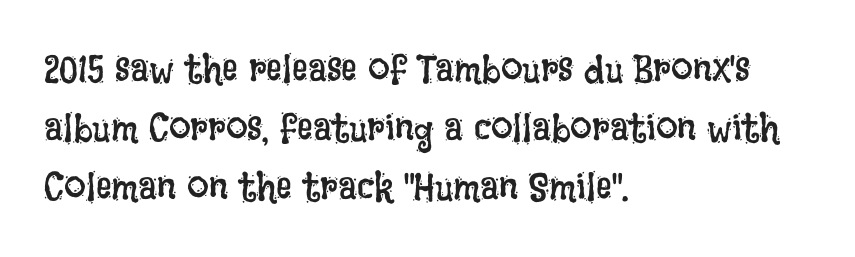
The image shows 39 px regular-weight, condensed type, upright; set left-aligned, normal line spacing (1.51x), normal letter spacing, not underlined; low stroke contrast and a large x-height.
